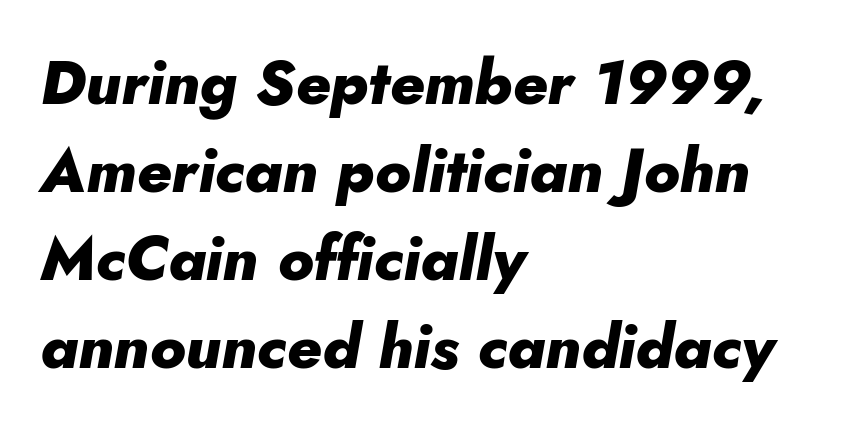
Note the varied advance widths — an 'i' is clearly narrower than an 'm'. The axis of the letterforms is tilted away from vertical. Default kerning and tracking; the words read as compact shapes. Heavy-handed strokes throughout: this text is bold.
